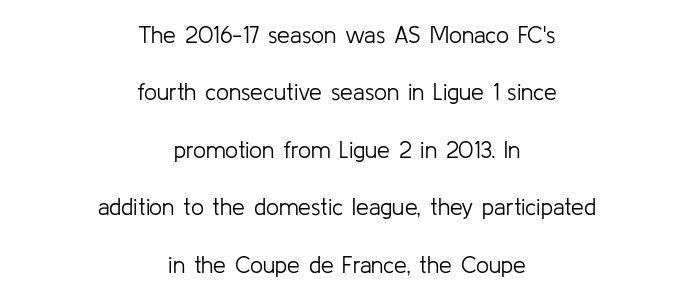
{"italic": "no", "bold": "no", "underline": "no", "align": "center", "line_spacing": "loose", "line_spacing_ratio": 2.5, "letter_spacing": "normal", "letter_spacing_em": 0.0, "glyph_px": 23}
